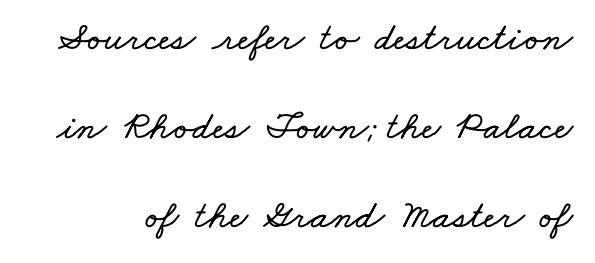
The horizontal fit of the characters is conventional and even. Quick note: interline space is abundant. Clear beneath every line of the passage. A typesetter would call this proportional, since set widths differ per character.
